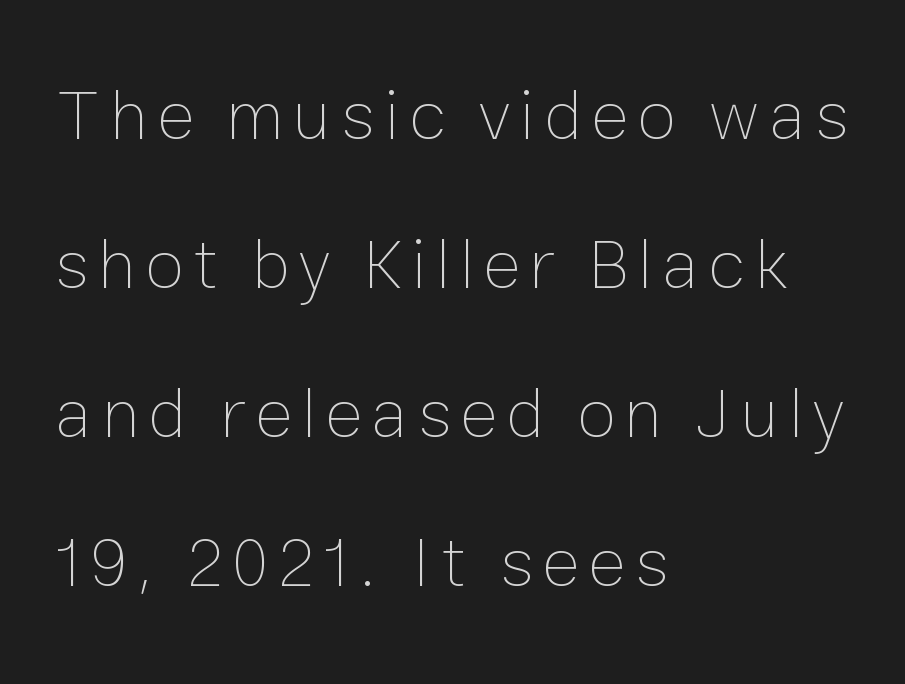
{"italic": "no", "bold": "no", "weight": "thin", "width": "normal", "stroke_contrast": "low", "x_height": "medium", "monospaced": "no", "underline": "no", "align": "left", "line_spacing": "loose", "line_spacing_ratio": 2.1, "glyph_px": 71}
